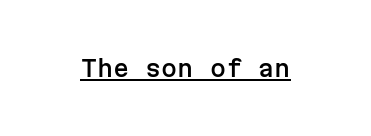
You can see a thin bar hugging the bottom of the glyphs. This rendering leaves character spacing at its baseline value. Style check: upright.
